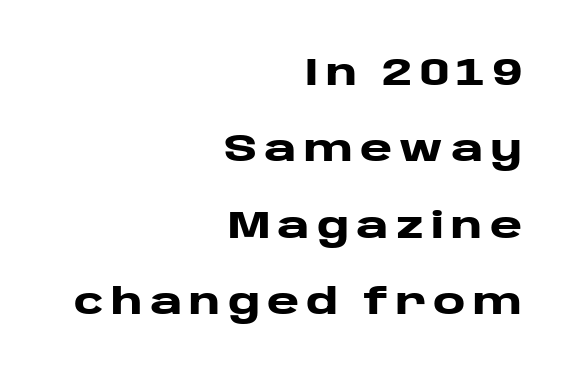
Q: Is the text bold? A: Yes.
Q: Is the text italic (slanted)? A: No, it is upright.
Q: Is the typeface a serif or a sans-serif typeface? A: Sans-serif.
Q: Is the text underlined? A: No.
Q: How is the paragraph aligned? A: Right-aligned.
Q: Is the spacing between lines tight, normal or loose? A: Loose.
Q: Width (condensed, normal, or wide)? A: Wide.
Q: Stroke contrast? A: Low.
Q: x-height? A: Large.
Q: Monospaced? A: No.
